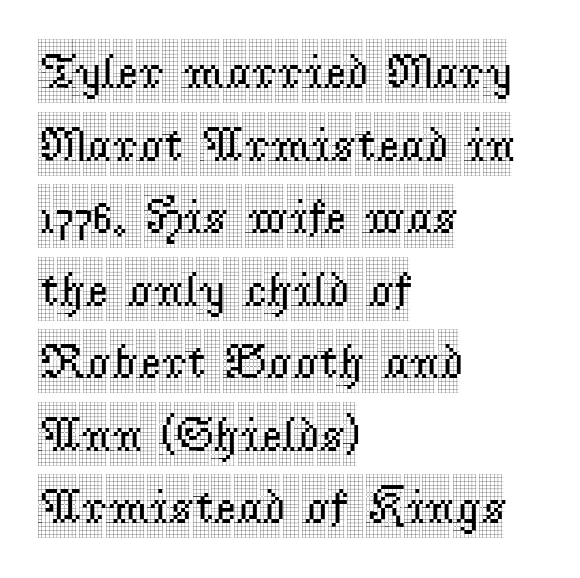
The image shows 49 px condensed serif type, upright; set left-aligned, normal line spacing (1.48x), normal letter spacing, not underlined; a large x-height.
